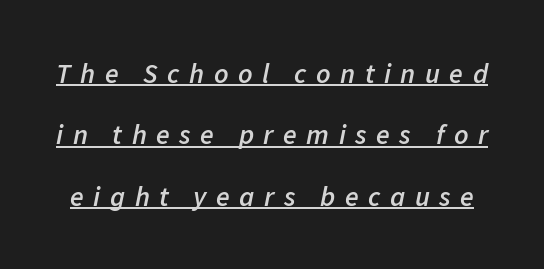
The image shows 28 px semibold type, italic (leaning right); set loose line spacing (2.19x), unusually wide letter spacing (+0.34 em), underlined; low stroke contrast and a medium x-height.
